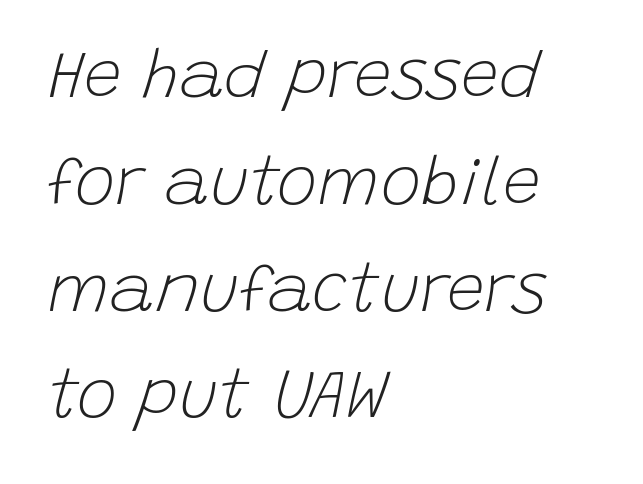
{"italic": "yes", "lean": "right", "slant_degrees": 15, "bold": "no", "weight": "light", "width": "normal", "stroke_contrast": "low", "x_height": "large", "monospaced": "no", "underline": "no", "align": "left", "line_spacing": "normal", "line_spacing_ratio": 1.57, "letter_spacing": "normal", "letter_spacing_em": 0.0, "glyph_px": 68}
